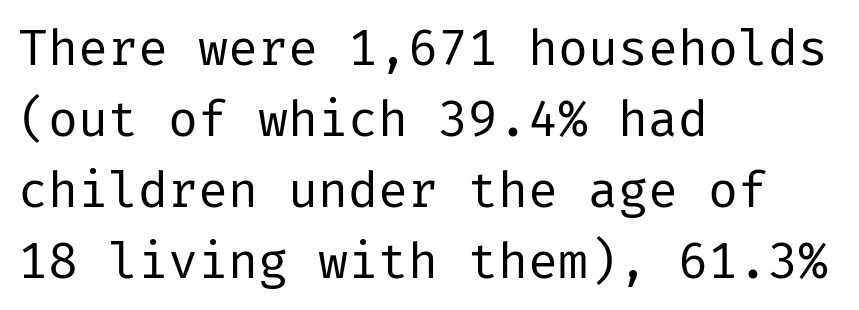
The image shows 50 px regular-weight sans-serif type, upright; set left-aligned, normal line spacing (1.42x), normal letter spacing, not underlined; low stroke contrast and a medium x-height.
